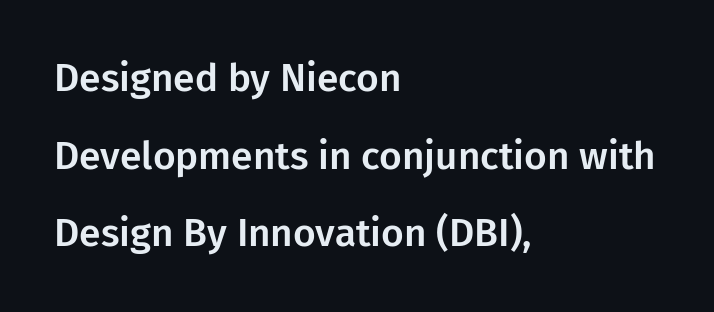
The image shows 39 px sans-serif type, upright; set left-aligned, loose line spacing (1.99x), normal letter spacing, not underlined; low stroke contrast and a medium x-height.
